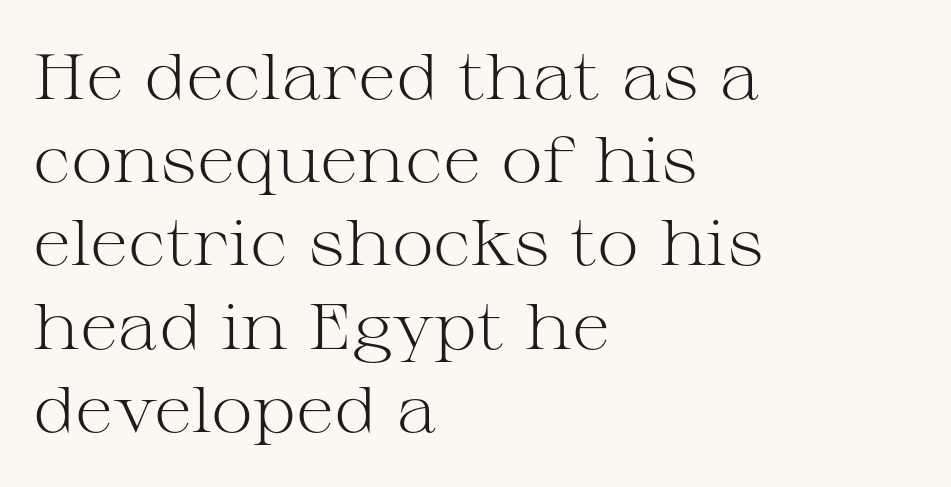
Every character sits straight up, as roman type does. The line texture is even and compact thanks to regular tracking. The strokes carry an ordinary text weight at most. Type style note: has serifs. This sample has the flowing, uneven cadence of proportional lettering. The zone under the glyphs is completely vacant.
